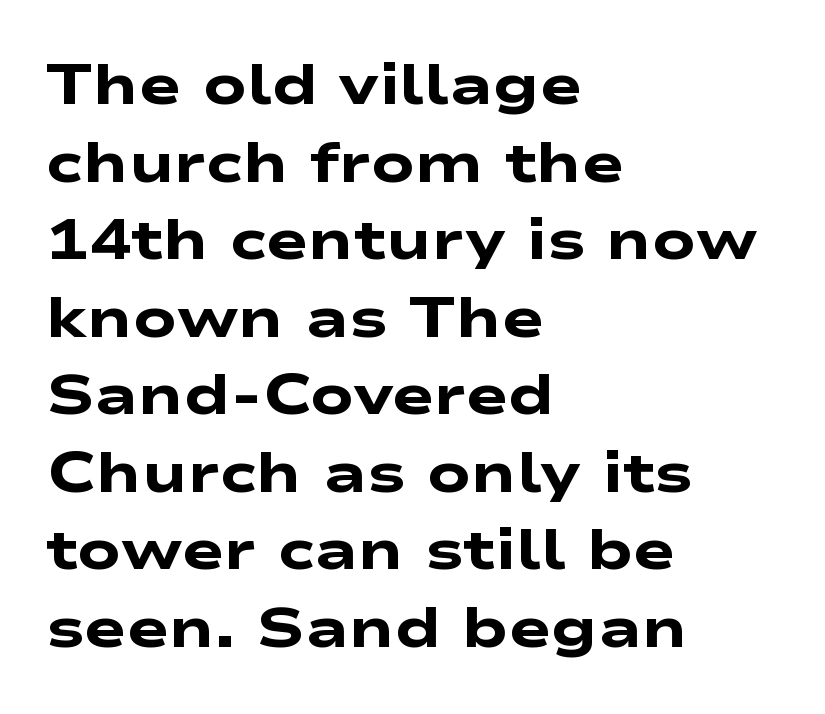
Inter-character spacing is left at the font's built-in metrics. Words float on clear page, feet unadorned. Grotesque or geometric, the face here clearly has no serifs. If you drew a ruler down the left edge, every line would touch it.
